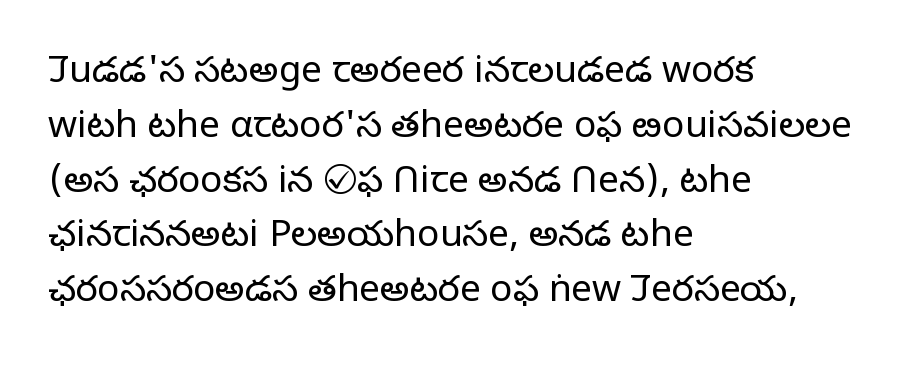
The face used here is proportionally spaced, like ordinary book or web type. Stem width sits at or under what a default text font uses. The passage is arranged the way most books set body copy — flush left. To sum up the face: it is a sans, with no serifs. Glance below the letters and you will spot only blank space. One glance says typical: line gaps are just what's usual.
